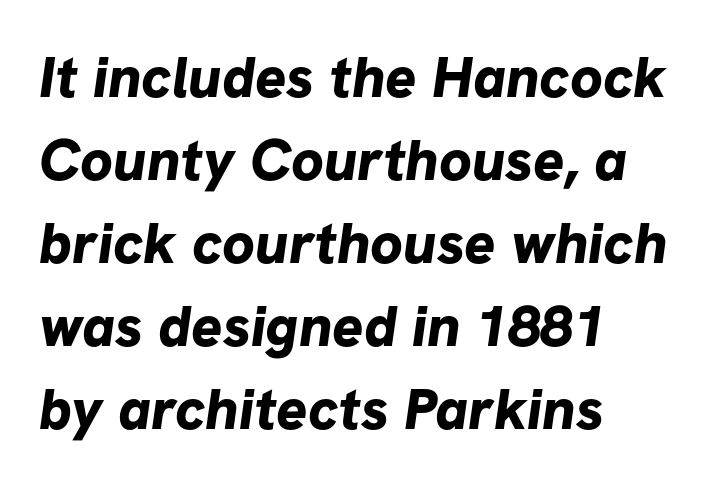
Q: Is the text bold? A: Yes.
Q: Is the typeface a serif or a sans-serif typeface? A: Sans-serif.
Q: Is the text underlined? A: No.
Q: How is the paragraph aligned? A: Left-aligned.
Q: Is the spacing between letters normal or unusually wide? A: Normal.
Q: Is the spacing between lines tight, normal or loose? A: Normal.
Q: Width (condensed, normal, or wide)? A: Normal.
Q: Stroke contrast? A: Low.
Q: x-height? A: Medium.
Q: Monospaced? A: No.
